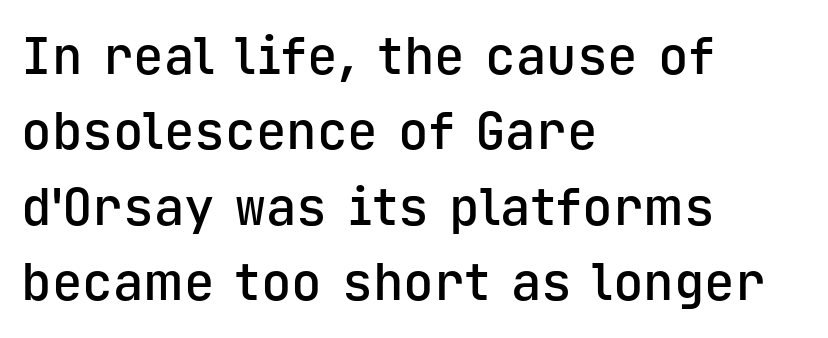
The image shows 51 px semibold sans-serif type, upright, monospaced; set left-aligned, normal line spacing (1.48x), normal letter spacing, not underlined; low stroke contrast and a medium x-height.
